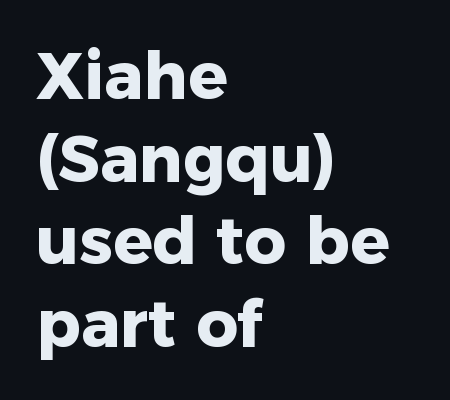
The image shows 65 px heavy sans-serif type, upright; set left-aligned, normal line spacing (1.27x), normal letter spacing, not underlined; low stroke contrast and a medium x-height.
